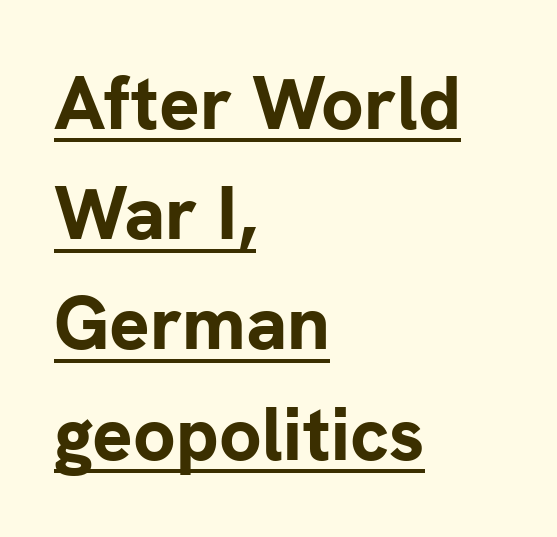
The image shows 75 px bold sans-serif type, upright; set left-aligned, normal line spacing (1.47x), normal letter spacing, underlined; low stroke contrast and a medium x-height.
